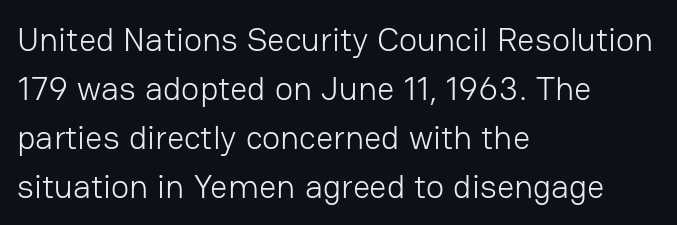
The image shows 34 px light sans-serif type, upright; set left-aligned, normal line spacing (1.44x), normal letter spacing, not underlined; low stroke contrast and a medium x-height.
